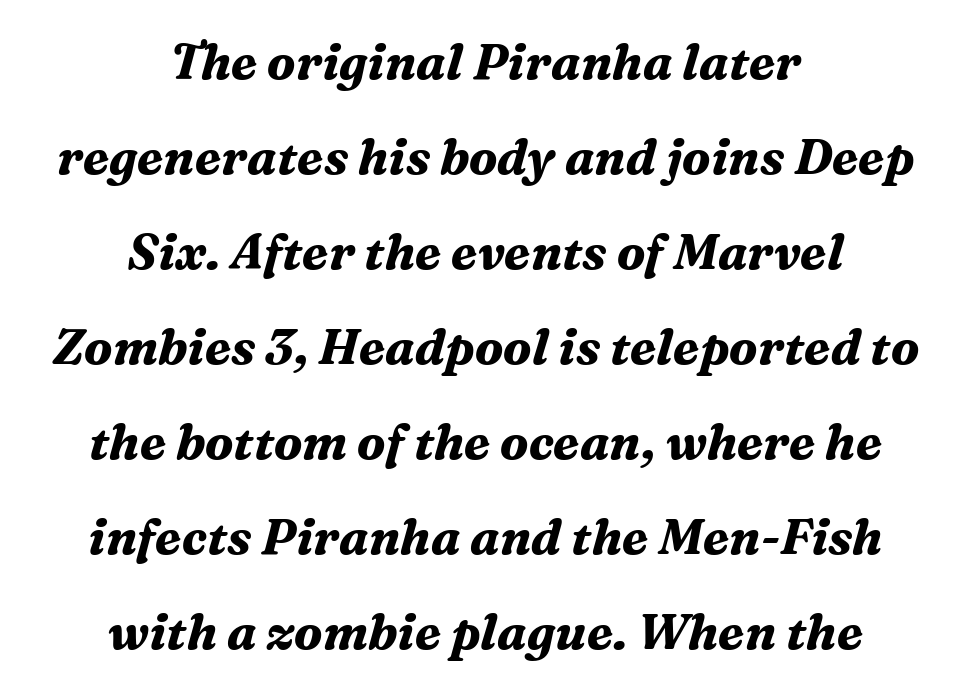
The text carries the slant typical of an italic or oblique font. A serif font was chosen for this passage. This sample has the flowing, uneven cadence of proportional lettering. Has an underline been added? It has not.
